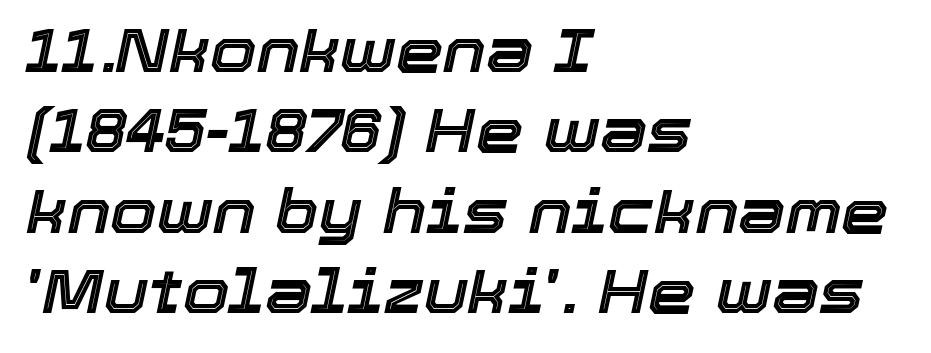
All the whitespace from short lines collects on the right. Words float on clear page, feet unadorned. Posture: slanted. Character widths vary here, with narrow letters taking less room than wide ones. The line texture is even and compact thanks to regular tracking. A typesetter would call this leading conventional body-copy spacing.
